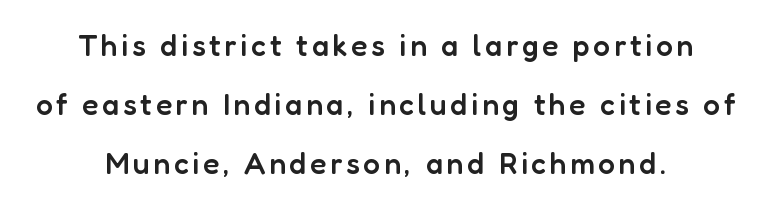
{"serif": "no", "italic": "no", "bold": "semi", "weight": "semibold", "width": "normal", "stroke_contrast": "low", "x_height": "medium", "monospaced": "no", "underline": "no", "line_spacing": "loose", "line_spacing_ratio": 1.96, "glyph_px": 30}
